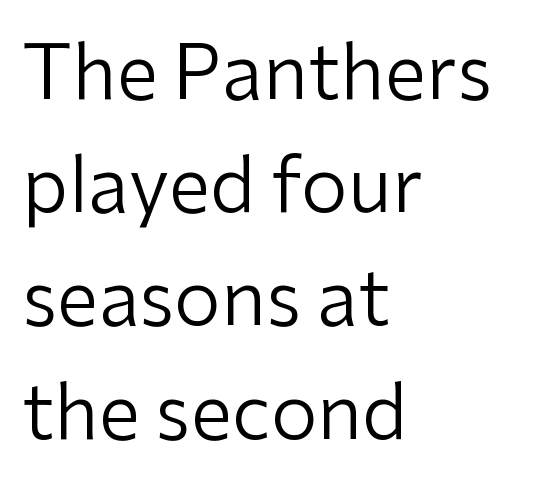
{"serif": "no", "italic": "no", "bold": "no", "weight": "regular", "width": "normal", "stroke_contrast": "low", "x_height": "medium", "monospaced": "no", "underline": "no", "align": "left", "line_spacing": "normal", "line_spacing_ratio": 1.51, "letter_spacing": "normal", "letter_spacing_em": 0.0, "glyph_px": 75}
